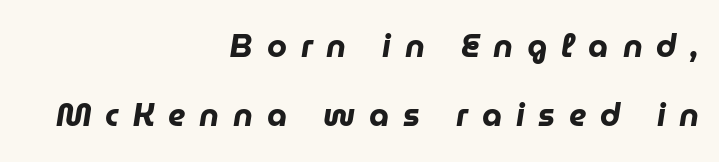
Q: Is the text bold? A: Yes.
Q: Is the text italic (slanted)? A: Yes, it leans right by about 9 degrees.
Q: Is the text underlined? A: No.
Q: How is the paragraph aligned? A: Right-aligned.
Q: Is the spacing between letters normal or unusually wide? A: Unusually wide.
Q: Is the spacing between lines tight, normal or loose? A: Loose.
Q: Width (condensed, normal, or wide)? A: Normal.
Q: Stroke contrast? A: Low.
Q: x-height? A: Medium.
Q: Monospaced? A: No.
